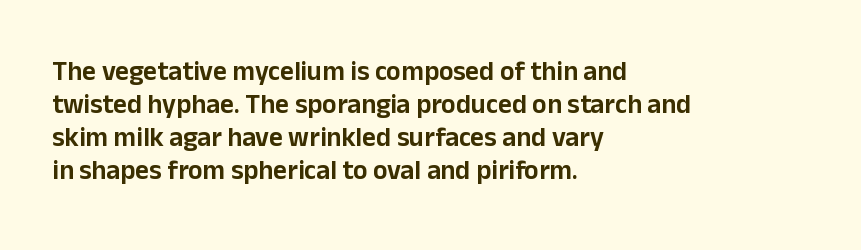
No extra tracking has been applied to these lines. Check the space under the baseline: it is left empty. The font's upright variant was chosen for this text. Casual observation: everything's shoved over to the left.
